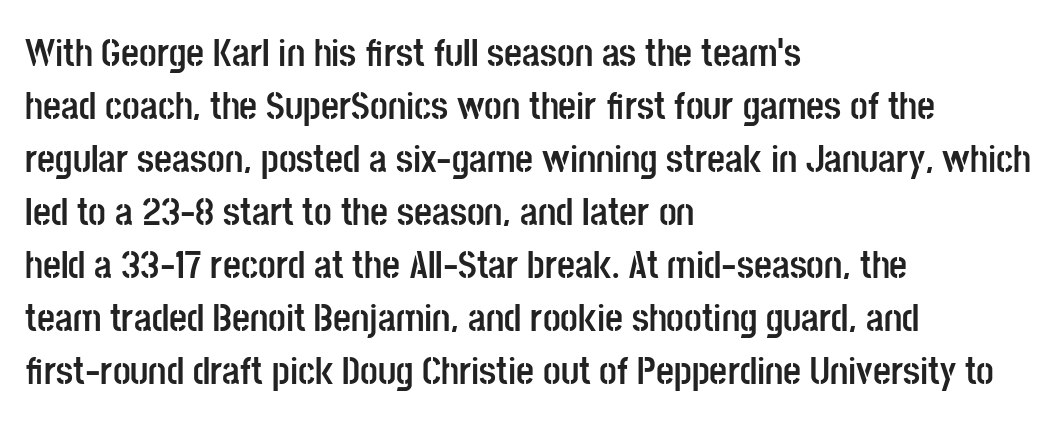
Typeset ragged right — the left edge is the straight one. You'd pick this weight for a headline — it's a proper bold. Is there much room between lines? A standard amount, neither cramped nor airy. Think of a printed novel: that variable character pitch is what you see here. Unmarked baselines from the first word to the last.
